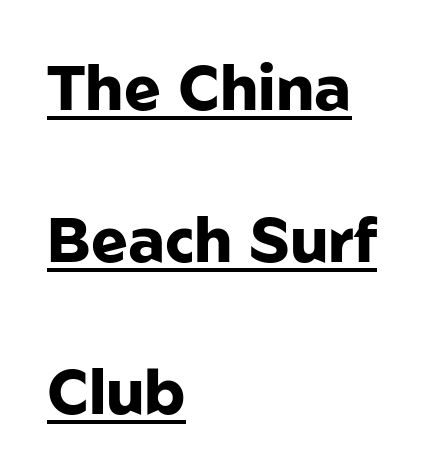
Interline gaps are noticeably wide in this sample. Tracking value appears to be zero — textbook default spacing. One-word summary of the alignment: left. The letters advance in unequal steps, a hallmark of proportional type. The passage shown is emphatically bold. Is there an underline? Yes — a line sits under the letters.
